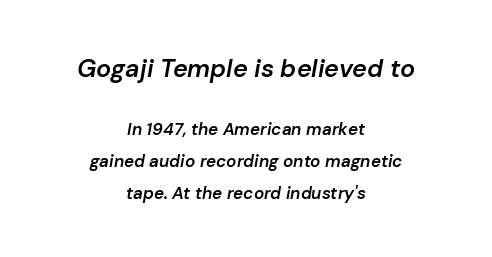
Notice the strokes are somewhat thickened but not fully heavy: this is a semibold. Caption: multi-line text, centered on the measure. Descenders hang freely into open space. The composition opens big and finishes small. Characters follow at the spacing the type designer built in. Posture: slanted.
